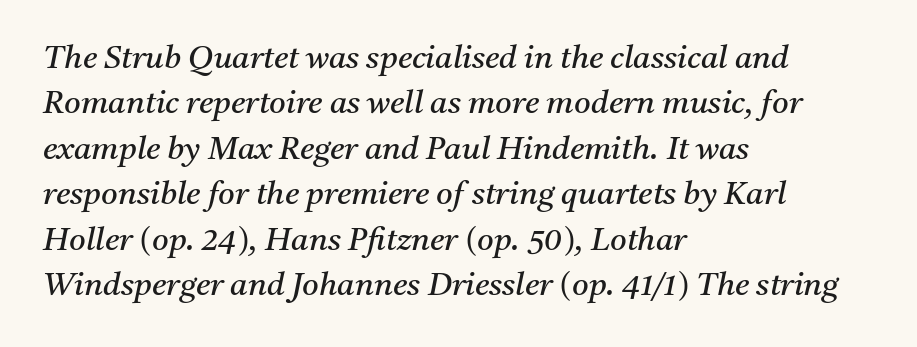
The image shows 32 px regular-weight serif type, italic (leaning right); set left-aligned, normal line spacing (1.42x), normal letter spacing, not underlined; medium stroke contrast and a medium x-height.
